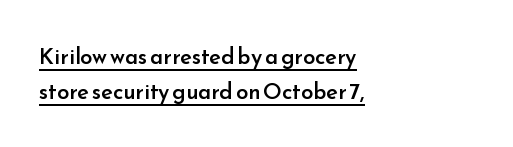
The words here are underlined. One-word summary of the alignment: left. Successive baselines arrive at the customary interval. I'd describe the lettering as semibold — firm but not a full bold.
